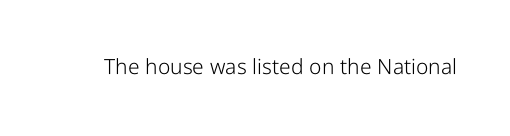
Q: Is the text bold? A: No.
Q: Is the text italic (slanted)? A: No, it is upright.
Q: Is the text underlined? A: No.
Q: Is the spacing between letters normal or unusually wide? A: Normal.
